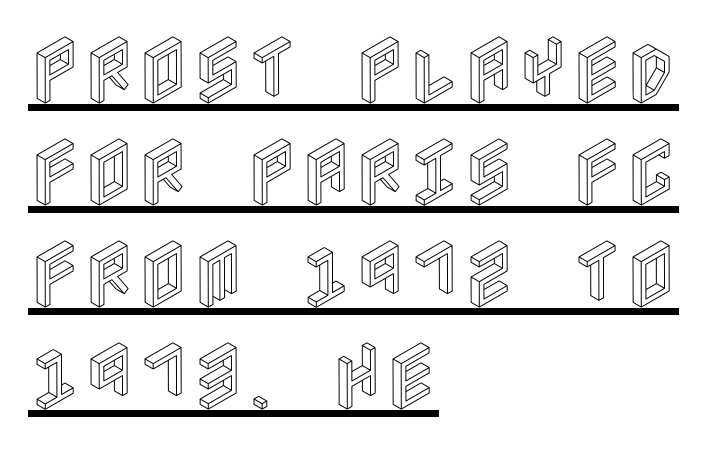
The image shows 74 px condensed type, upright; set left-aligned, normal line spacing (1.38x), normal letter spacing, underlined; a large x-height.
